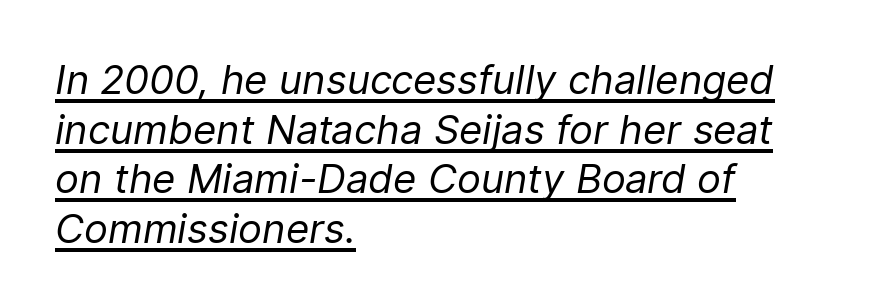
Q: Is the text bold? A: No.
Q: Is the text italic (slanted)? A: Yes, it leans right by about 9 degrees.
Q: Is the text underlined? A: Yes.
Q: How is the paragraph aligned? A: Left-aligned.
Q: Is the spacing between letters normal or unusually wide? A: Normal.
Q: Width (condensed, normal, or wide)? A: Normal.
Q: Stroke contrast? A: Low.
Q: x-height? A: Medium.
Q: Monospaced? A: No.
